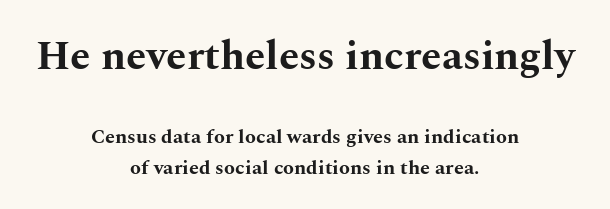
This is roman type, the default non-slanted kind. Evenly set lines give the paragraph a standard silhouette. Nothing unusual about the tracking: characters are spaced as the font intends. Every row of glyphs is offset so its center matches the block's center.
